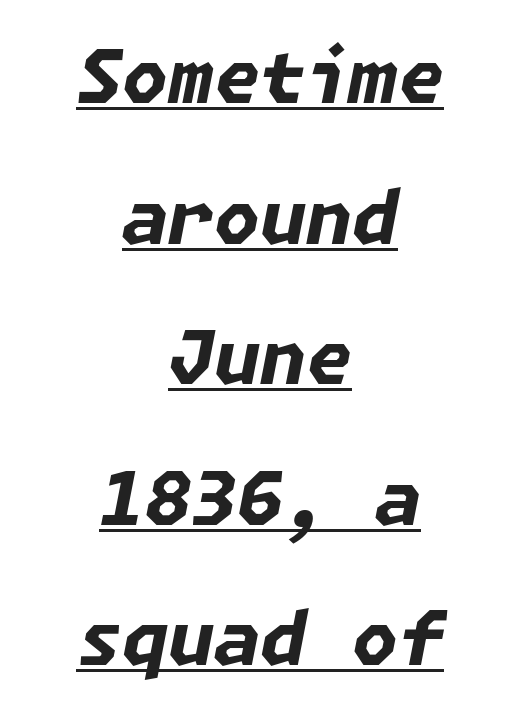
Stroke thickness is high; the sample reads as a true bold. The axis of the letterforms is tilted away from vertical. Tracking here is standard; glyphs follow each other at the usual distance. The lines in this sample share a center point and differ in where they start and stop. Check the space under the baseline: a stroke is drawn there. If you measured baseline to baseline, you'd find a long distance.
